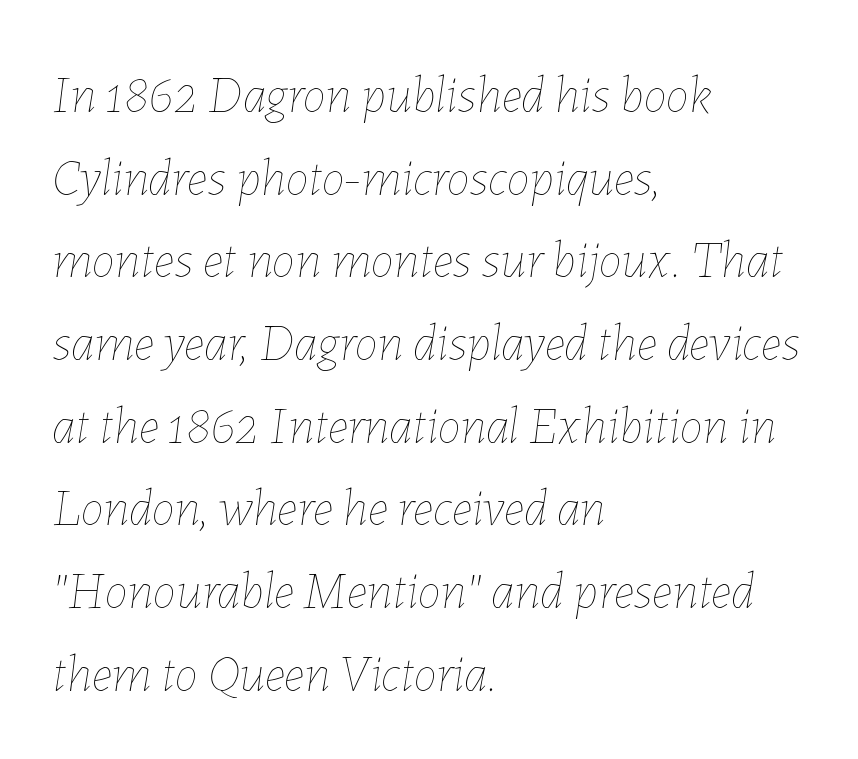
The image shows 52 px thin type, italic (leaning right); set left-aligned, normal line spacing (1.59x), normal letter spacing, not underlined; low stroke contrast and a medium x-height.
